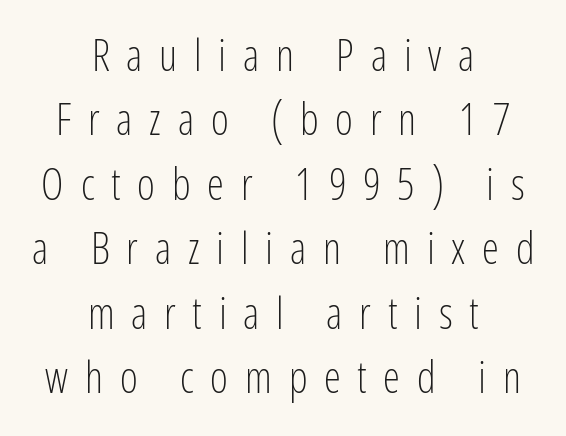
Q: Is the text bold? A: No.
Q: Is the text italic (slanted)? A: No, it is upright.
Q: Is the typeface a serif or a sans-serif typeface? A: Sans-serif.
Q: Is the text underlined? A: No.
Q: How is the paragraph aligned? A: Centered.
Q: Is the spacing between letters normal or unusually wide? A: Unusually wide.
Q: Is the spacing between lines tight, normal or loose? A: Normal.
Q: Width (condensed, normal, or wide)? A: Condensed.
Q: Stroke contrast? A: Low.
Q: x-height? A: Medium.
Q: Monospaced? A: No.
